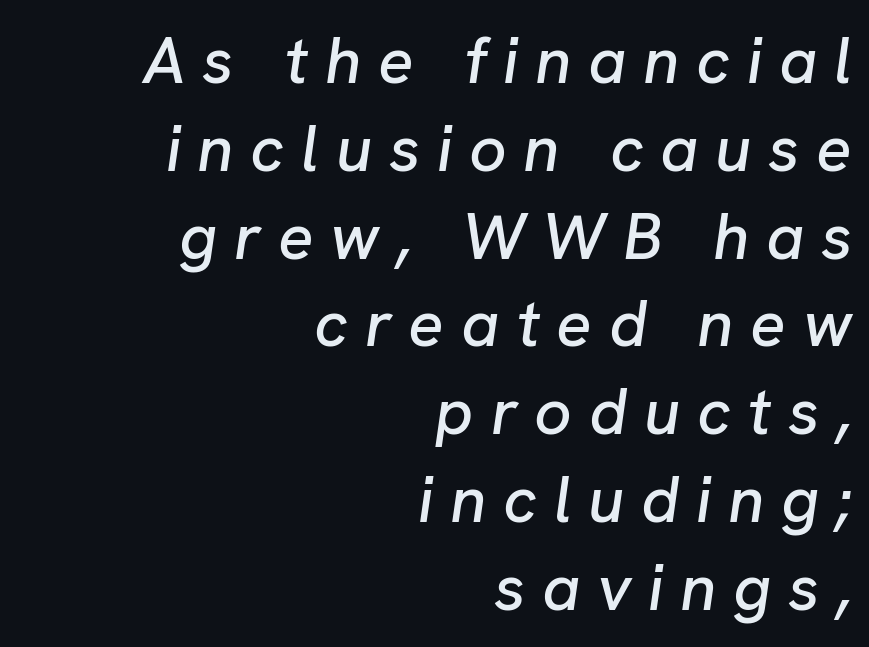
Spacing between characters has been opened up far beyond the box default. Line ends are locked; line starts wander. Decoration check: the copy has no underline. Notice how the stems are inclined rather than vertical — that's the hallmark of italics.
